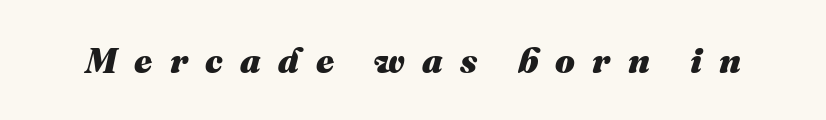
{"italic": "yes", "lean": "right", "slant_degrees": 16, "bold": "yes", "weight": "heavy", "width": "normal", "stroke_contrast": "medium", "x_height": "medium", "monospaced": "no", "underline": "no", "letter_spacing": "wide", "letter_spacing_em": 0.49, "glyph_px": 35}
